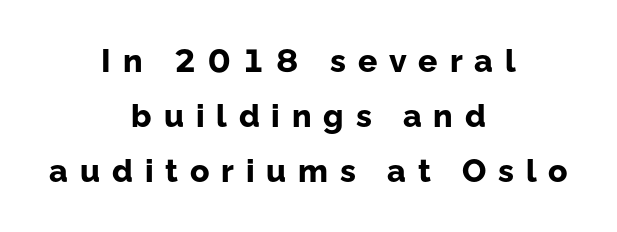
The image shows 32 px bold sans-serif type, upright; set centered, line spacing 1.72x, unusually wide letter spacing (+0.37 em), not underlined; low stroke contrast and a medium x-height.
